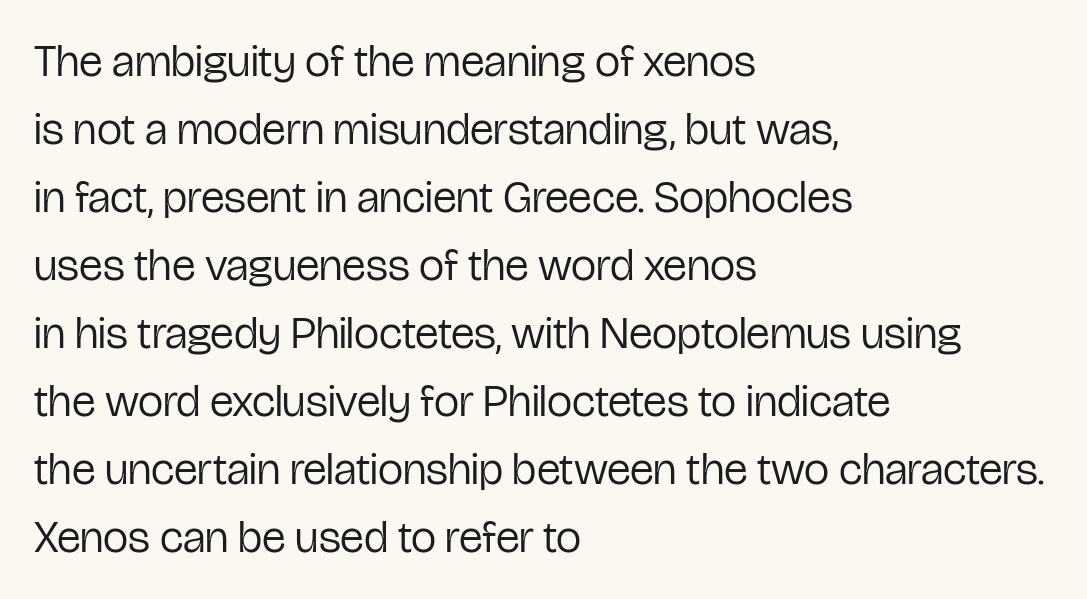
Q: Is the text bold? A: No.
Q: Is the text italic (slanted)? A: No, it is upright.
Q: Is the typeface a serif or a sans-serif typeface? A: Sans-serif.
Q: Is the text underlined? A: No.
Q: How is the paragraph aligned? A: Left-aligned.
Q: Is the spacing between letters normal or unusually wide? A: Normal.
Q: Is the spacing between lines tight, normal or loose? A: Normal.
Q: Width (condensed, normal, or wide)? A: Condensed.
Q: Stroke contrast? A: Low.
Q: x-height? A: Medium.
Q: Monospaced? A: No.
